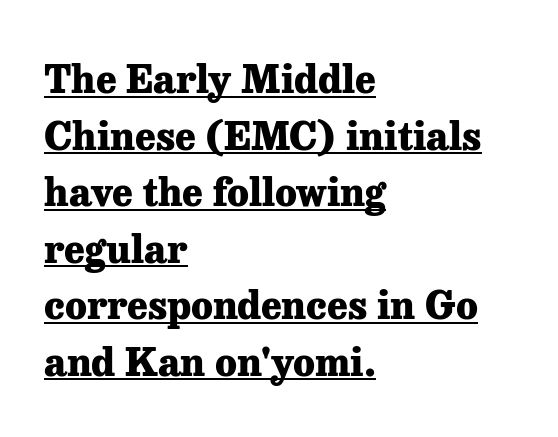
{"serif": "yes", "italic": "no", "bold": "yes", "weight": "heavy", "width": "normal", "stroke_contrast": "low", "x_height": "medium", "monospaced": "no", "underline": "yes", "align": "left", "line_spacing": "normal", "line_spacing_ratio": 1.45, "letter_spacing": "normal", "letter_spacing_em": 0.0, "glyph_px": 39}
